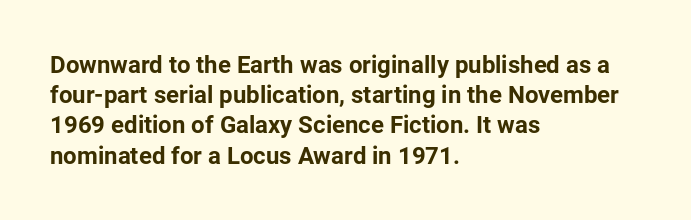
{"italic": "no", "bold": "yes", "underline": "no", "align": "left", "line_spacing": "normal", "line_spacing_ratio": 1.26, "letter_spacing": "normal", "letter_spacing_em": 0.0, "glyph_px": 24}
